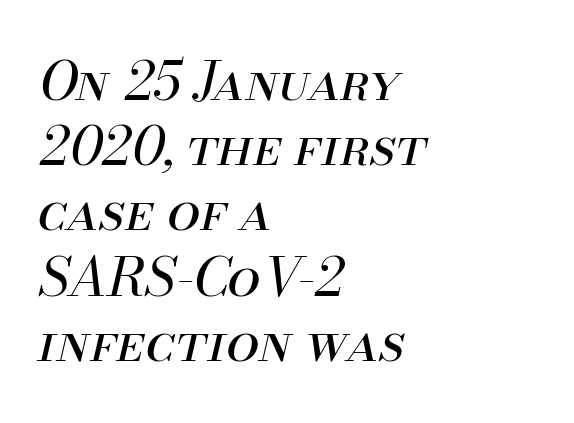
The letterforms sit at book weight or below. Glance below the letters and you will spot only blank space. Spacing between characters is what you'd get straight out of the box. Do the characters align in a grid? No, the font is proportional. Slanted lettering throughout.
